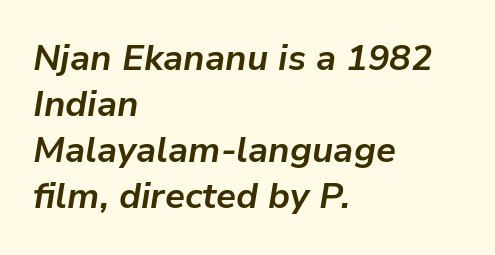
The image shows 36 px bold type, italic (leaning right); set left-aligned, normal line spacing (1.28x), normal letter spacing, not underlined; low stroke contrast and a medium x-height.
